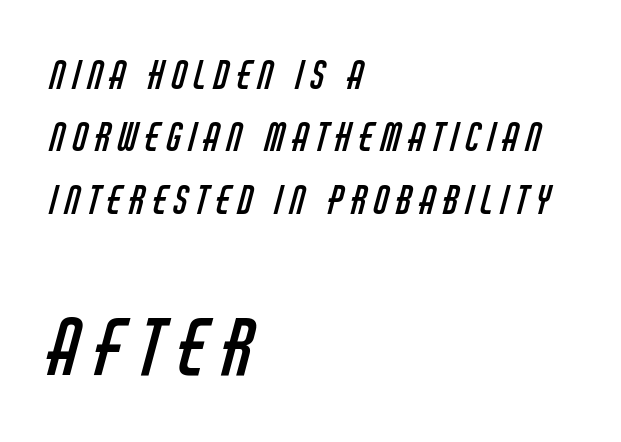
Q: Is the text bold? A: No.
Q: Is the typeface a serif or a sans-serif typeface? A: Sans-serif.
Q: Is the text underlined? A: No.
Q: How is the paragraph aligned? A: Left-aligned.
Q: Is the spacing between letters normal or unusually wide? A: Unusually wide.
Q: Is the spacing between lines tight, normal or loose? A: Normal.
Q: Which block of text is set in a larger size, the first (top) or the second (bottom)? A: The second (bottom) one.
Q: Width (condensed, normal, or wide)? A: Condensed.
Q: Stroke contrast? A: Low.
Q: x-height? A: Large.
Q: Monospaced? A: No.
